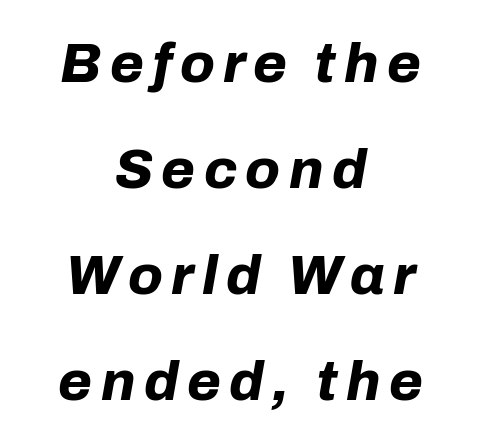
Heft: maximum for text — a bold. A clean baseline with only descenders dipping below it. Style check: oblique. Is there much room between lines? Yes — plenty of vertical air separates them. The face used here is proportionally spaced, like ordinary book or web type.
